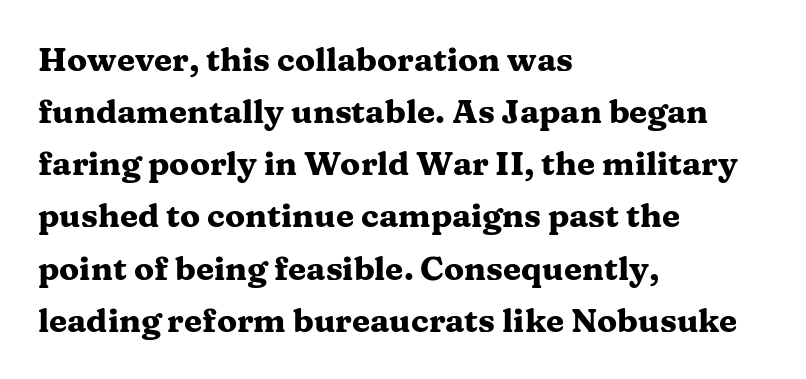
{"serif": "yes", "italic": "no", "bold": "yes", "weight": "heavy", "width": "wide", "stroke_contrast": "medium", "x_height": "medium", "monospaced": "no", "underline": "no", "align": "left", "line_spacing": "normal", "line_spacing_ratio": 1.58, "letter_spacing": "normal", "letter_spacing_em": 0.0, "glyph_px": 33}
